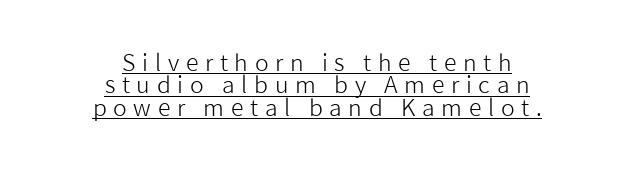
{"italic": "no", "bold": "no", "underline": "yes", "align": "center", "line_spacing": "tight", "line_spacing_ratio": 0.97, "letter_spacing": "wide", "letter_spacing_em": 0.29, "glyph_px": 23}
